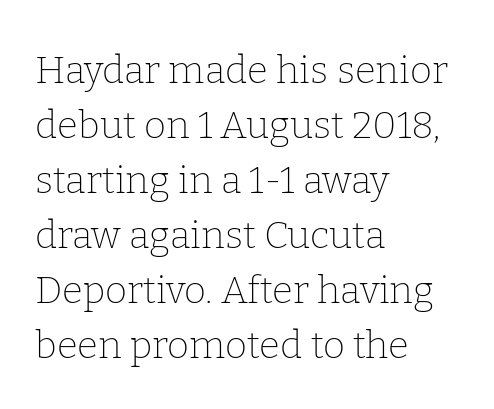
Nobody drew a line under any word here. Italic? Not at all — the glyphs are vertical. Compared with typical paragraphs, the rows here are spaced about the same. The face used here is proportionally spaced, like ordinary book or web type.
